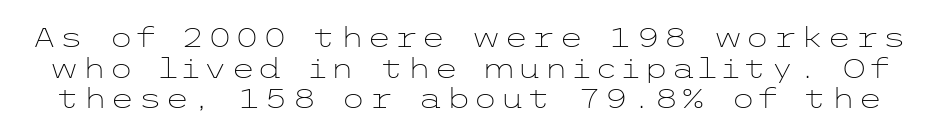
The image shows 28 px light, wide sans-serif type, upright; set tight line spacing (1.09x), not underlined; low stroke contrast and a medium x-height.
